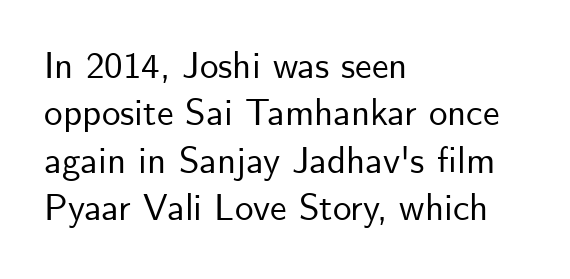
The image shows 37 px sans-serif type, upright; set left-aligned, normal line spacing (1.28x), normal letter spacing, not underlined; low stroke contrast and a small x-height.
